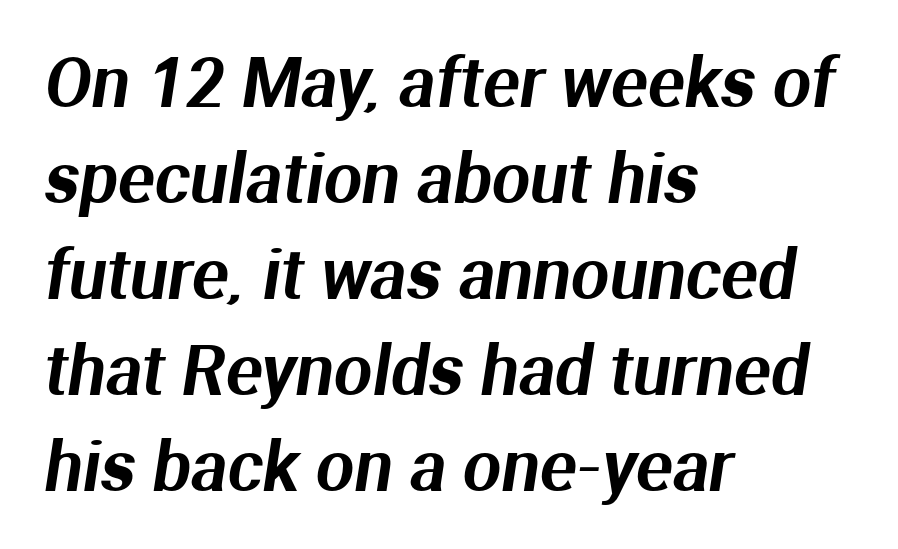
{"serif": "no", "width": "normal", "stroke_contrast": "medium", "x_height": "medium", "monospaced": "no", "underline": "no", "align": "left", "line_spacing": "normal", "line_spacing_ratio": 1.41, "letter_spacing": "normal", "letter_spacing_em": 0.0, "glyph_px": 68}
